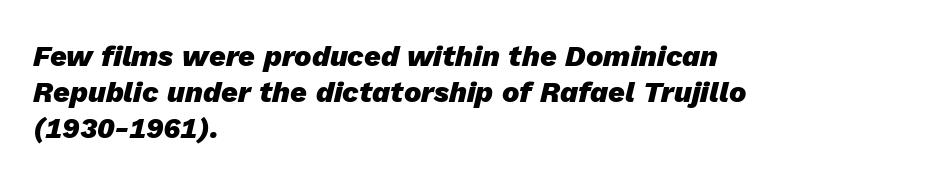
The lines are quadded left. Weight check: bold — yes, fully. Nobody drew a line under any word here. Observe the ordinary spacing: letters are neighbours, not strangers. The passage shown is typed in a proportional face where columns would drift.
